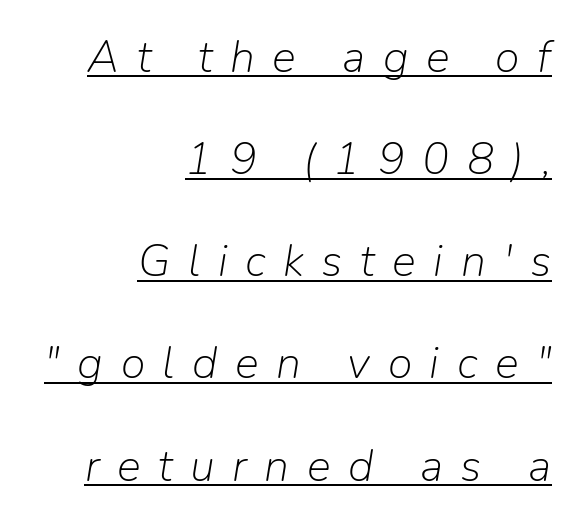
Q: Is the text bold? A: No.
Q: Is the text italic (slanted)? A: Yes, it leans right by about 9 degrees.
Q: Is the text underlined? A: Yes.
Q: How is the paragraph aligned? A: Right-aligned.
Q: Is the spacing between letters normal or unusually wide? A: Unusually wide.
Q: Is the spacing between lines tight, normal or loose? A: Loose.
Q: Width (condensed, normal, or wide)? A: Normal.
Q: Stroke contrast? A: Low.
Q: x-height? A: Medium.
Q: Monospaced? A: No.
